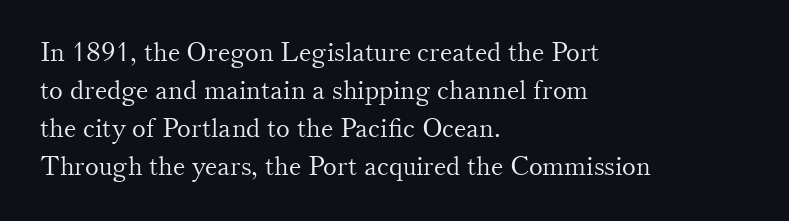
Visually the block forms a straight wall on the left and a jagged coastline on the right. Caption: standard tracking, unaltered. The type sits square on the baseline with zero lean. Weight: not bold — regular or lighter.
